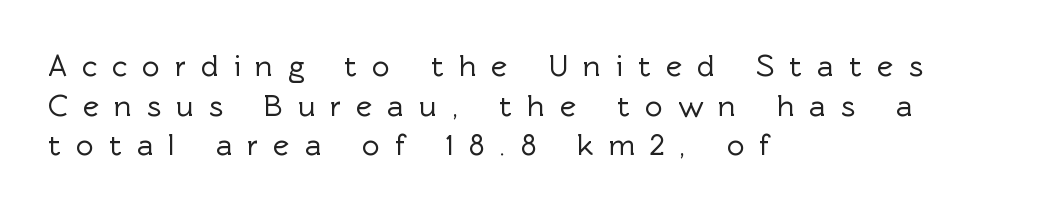
{"serif": "no", "italic": "no", "width": "normal", "x_height": "medium", "monospaced": "no", "underline": "no", "align": "left", "line_spacing": "normal", "line_spacing_ratio": 1.28, "letter_spacing": "wide", "letter_spacing_em": 0.48, "glyph_px": 31}
